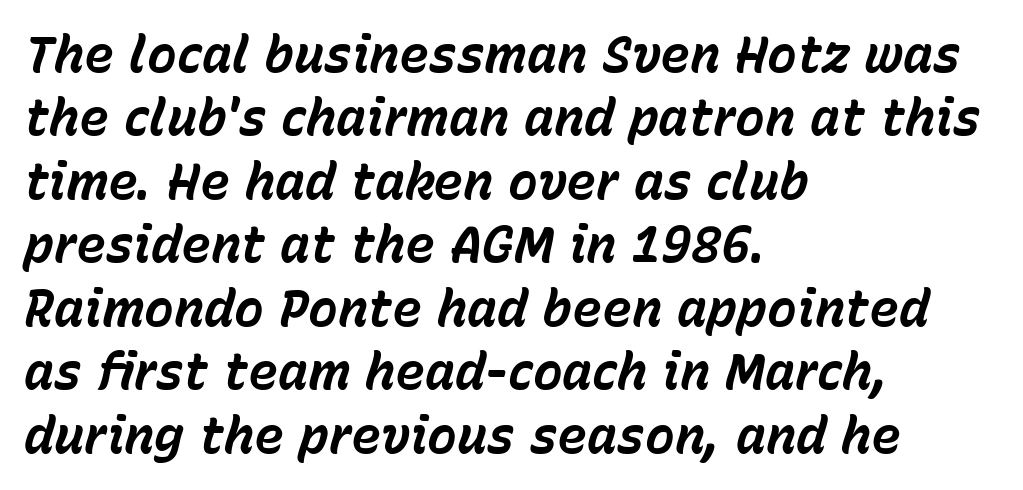
Q: Is the text bold? A: Yes.
Q: Is the text italic (slanted)? A: Yes, it leans right by about 15 degrees.
Q: Is the text underlined? A: No.
Q: How is the paragraph aligned? A: Left-aligned.
Q: Is the spacing between letters normal or unusually wide? A: Normal.
Q: Is the spacing between lines tight, normal or loose? A: Normal.
Q: Width (condensed, normal, or wide)? A: Normal.
Q: Stroke contrast? A: Low.
Q: x-height? A: Medium.
Q: Monospaced? A: No.
